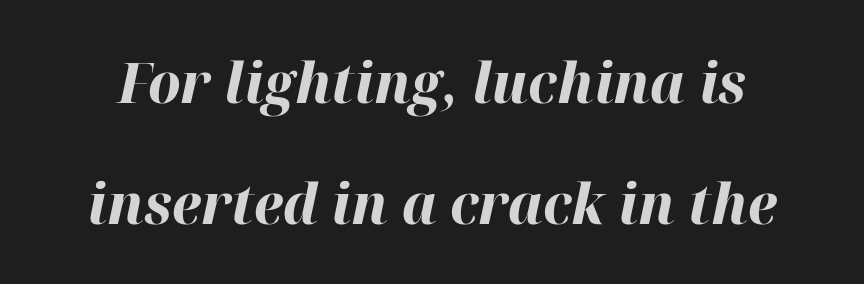
The font's italic variant was chosen for this text. In terms of leading, this rendering errs on the spacious side. The area under the type is left untouched. Each glyph is drawn with heavy, bold strokes. Proportional: the letters do not fall into vertical columns. Each word holds together tightly as a unit, with standard inter-letter gaps.
